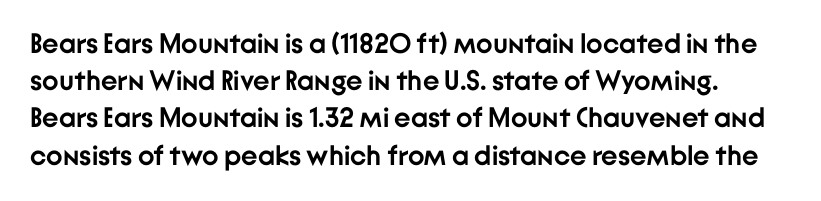
Q: Is the text bold? A: Yes.
Q: Is the text italic (slanted)? A: No, it is upright.
Q: Is the typeface a serif or a sans-serif typeface? A: Sans-serif.
Q: Is the text underlined? A: No.
Q: Is the spacing between letters normal or unusually wide? A: Normal.
Q: Is the spacing between lines tight, normal or loose? A: Normal.
Q: Width (condensed, normal, or wide)? A: Normal.
Q: Stroke contrast? A: Low.
Q: x-height? A: Medium.
Q: Monospaced? A: No.
